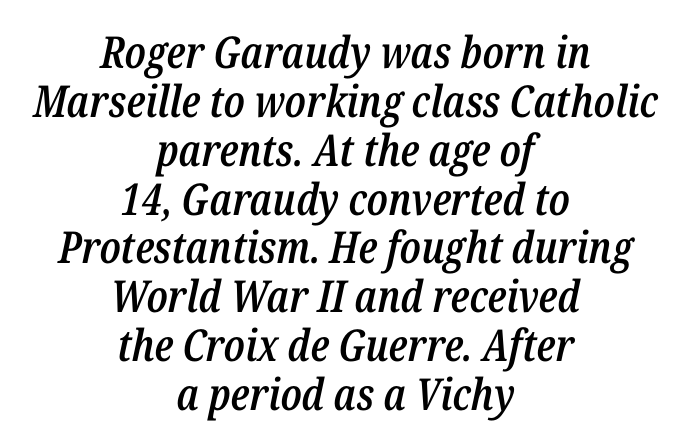
Just letters on the line, the space beneath them empty. How would I describe the line gaps? Narrow and economical. The passage shown has conventional tracking throughout. Designer's note — italics engaged.
